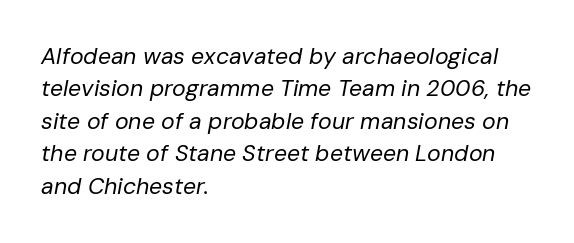
The image shows 23 px text type, italic (leaning right); set left-aligned, normal line spacing (1.41x), normal letter spacing, not underlined.
